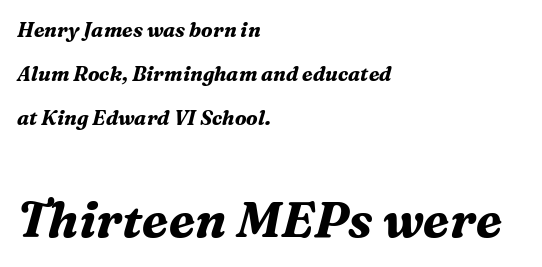
{"serif": "yes", "italic": "yes", "lean": "right", "slant_degrees": 16, "bold": "yes", "weight": "bold", "width": "normal", "stroke_contrast": "medium", "x_height": "medium", "monospaced": "no", "underline": "no", "align": "left", "line_spacing": "loose", "line_spacing_ratio": 2.21, "letter_spacing": "normal", "letter_spacing_em": 0.0, "larger_block": "second", "size_ratio": 2.45, "glyph_px": 49}
